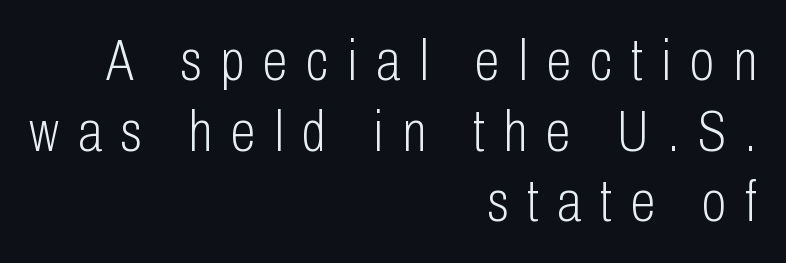
Q: Is the text bold? A: No.
Q: Is the text italic (slanted)? A: No, it is upright.
Q: Is the typeface a serif or a sans-serif typeface? A: Sans-serif.
Q: Is the text underlined? A: No.
Q: How is the paragraph aligned? A: Right-aligned.
Q: Is the spacing between letters normal or unusually wide? A: Unusually wide.
Q: Width (condensed, normal, or wide)? A: Condensed.
Q: Stroke contrast? A: Low.
Q: x-height? A: Medium.
Q: Monospaced? A: No.
